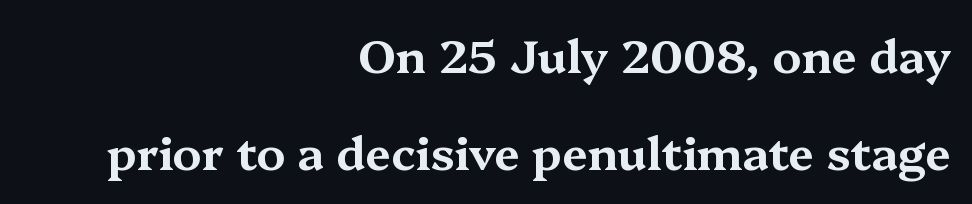
{"serif": "yes", "italic": "no", "width": "wide", "stroke_contrast": "medium", "x_height": "medium", "monospaced": "no", "underline": "no", "align": "right", "line_spacing": "loose", "line_spacing_ratio": 2.11, "letter_spacing": "normal", "letter_spacing_em": 0.0, "glyph_px": 46}
